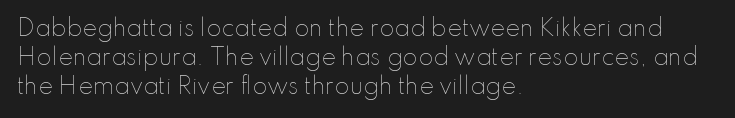
Tall strokes in this sample are plumb rather than angled. The passage shown has conventional tracking throughout. Every row of glyphs begins at an identical x-position on the left. A normal amount of white space separates one row of letters from the next. Type without underlining.
